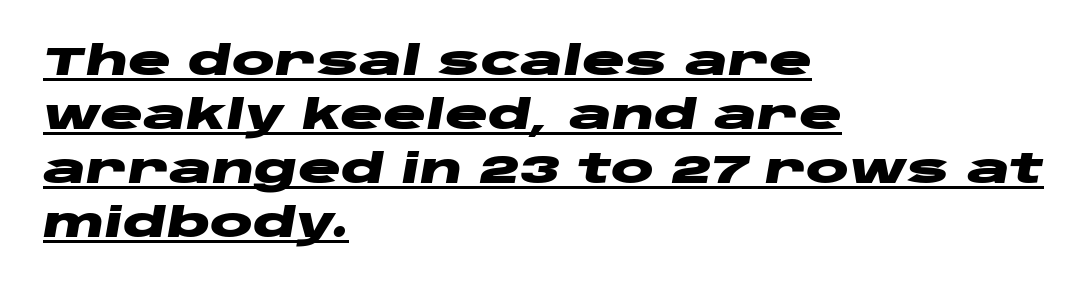
{"italic": "yes", "lean": "right", "slant_degrees": 10, "bold": "yes", "weight": "heavy", "width": "wide", "stroke_contrast": "low", "x_height": "large", "monospaced": "no", "underline": "yes", "align": "left", "line_spacing": "normal", "line_spacing_ratio": 1.35, "letter_spacing": "normal", "letter_spacing_em": 0.0, "glyph_px": 40}
